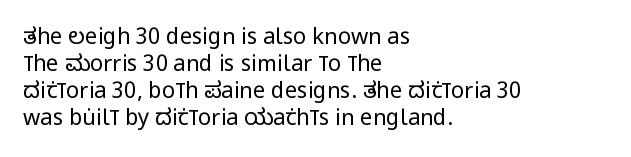
The image shows 22 px text type, upright; set left-aligned, line spacing 1.22x, normal letter spacing, not underlined.
